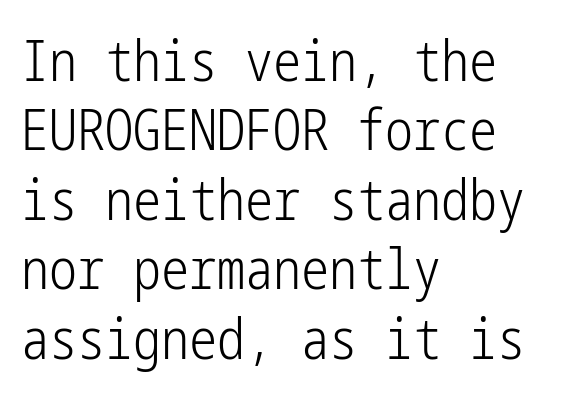
Q: Is the text bold? A: No.
Q: Is the text italic (slanted)? A: No, it is upright.
Q: Is the typeface a serif or a sans-serif typeface? A: Sans-serif.
Q: Is the text underlined? A: No.
Q: How is the paragraph aligned? A: Left-aligned.
Q: Is the spacing between letters normal or unusually wide? A: Normal.
Q: Width (condensed, normal, or wide)? A: Condensed.
Q: Stroke contrast? A: Low.
Q: x-height? A: Medium.
